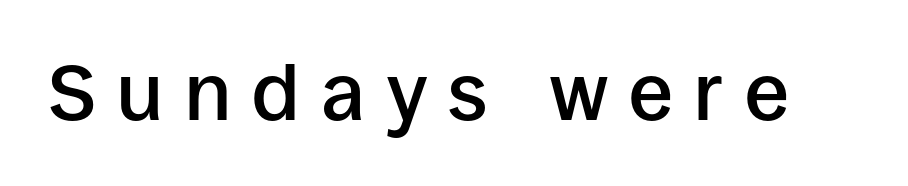
The image shows 79 px semibold sans-serif type, upright; set unusually wide letter spacing (+0.27 em), not underlined; low stroke contrast and a large x-height.
